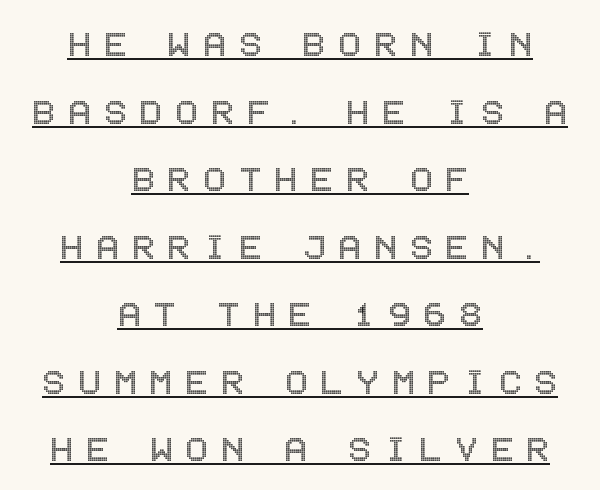
{"italic": "no", "width": "condensed", "x_height": "large", "underline": "yes", "align": "center", "line_spacing": "normal", "line_spacing_ratio": 1.57, "letter_spacing": "wide", "letter_spacing_em": 0.29, "glyph_px": 43}
